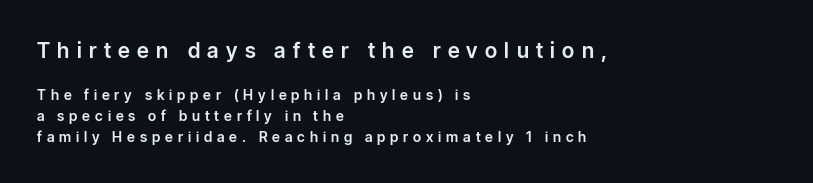
{"italic": "no", "underline": "no", "align": "left", "line_spacing": "normal", "line_spacing_ratio": 1.51, "letter_spacing": "wide", "letter_spacing_em": 0.35, "larger_block": "first", "size_ratio": 1.5, "glyph_px": 21}
